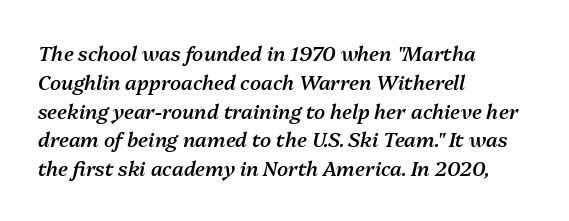
Alignment: flush left. Descenders hang freely into open space. The lettering tilts uniformly, giving the passage an italic look. The glyphs have the mass of a demibold cut, below bold.
